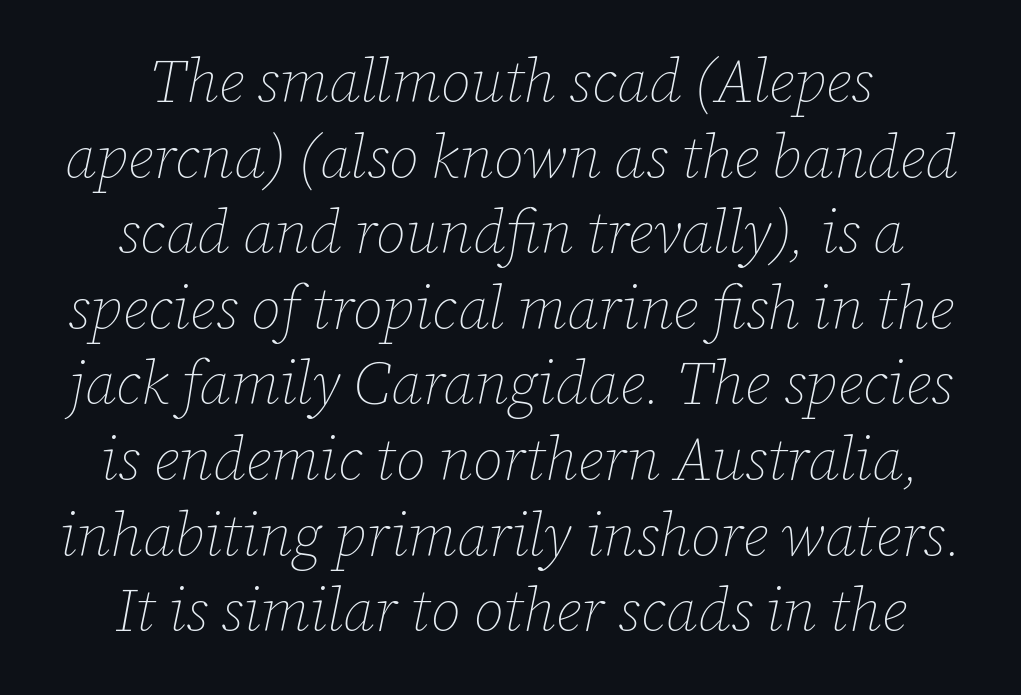
Q: Is the text bold? A: No.
Q: Is the text italic (slanted)? A: Yes, it leans right by about 12 degrees.
Q: Is the text underlined? A: No.
Q: How is the paragraph aligned? A: Centered.
Q: Is the spacing between letters normal or unusually wide? A: Normal.
Q: Is the spacing between lines tight, normal or loose? A: Normal.
Q: Width (condensed, normal, or wide)? A: Normal.
Q: Stroke contrast? A: Low.
Q: x-height? A: Medium.
Q: Monospaced? A: No.
